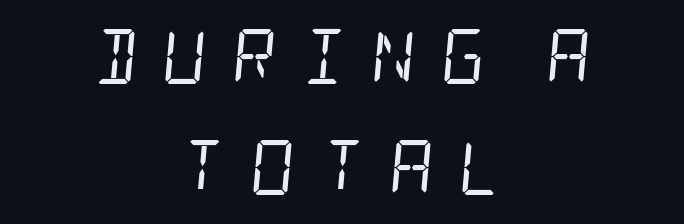
{"serif": "yes", "italic": "yes", "lean": "right", "slant_degrees": 5, "bold": "no", "weight": "regular", "width": "condensed", "stroke_contrast": "low", "x_height": "large", "underline": "no", "align": "center", "line_spacing": "loose", "line_spacing_ratio": 2.01, "letter_spacing": "wide", "letter_spacing_em": 0.45, "glyph_px": 55}
